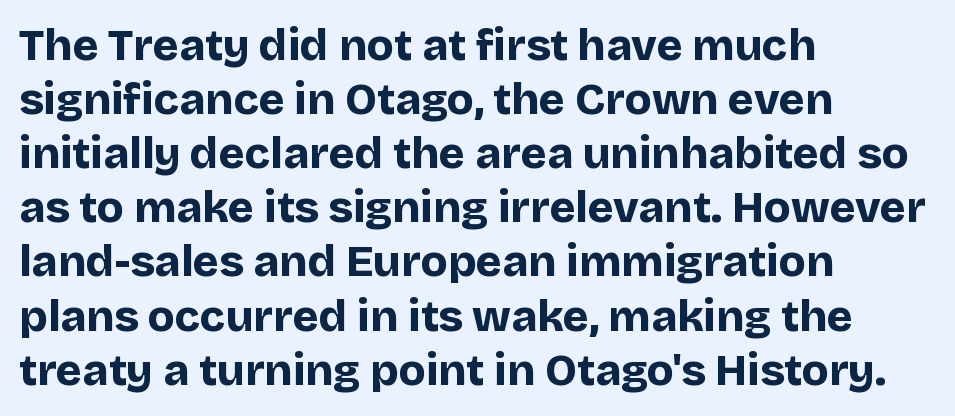
Q: Is the text bold? A: Yes.
Q: Is the text italic (slanted)? A: No, it is upright.
Q: Is the typeface a serif or a sans-serif typeface? A: Sans-serif.
Q: Is the text underlined? A: No.
Q: How is the paragraph aligned? A: Left-aligned.
Q: Is the spacing between letters normal or unusually wide? A: Normal.
Q: Width (condensed, normal, or wide)? A: Normal.
Q: Stroke contrast? A: Low.
Q: x-height? A: Large.
Q: Monospaced? A: No.
